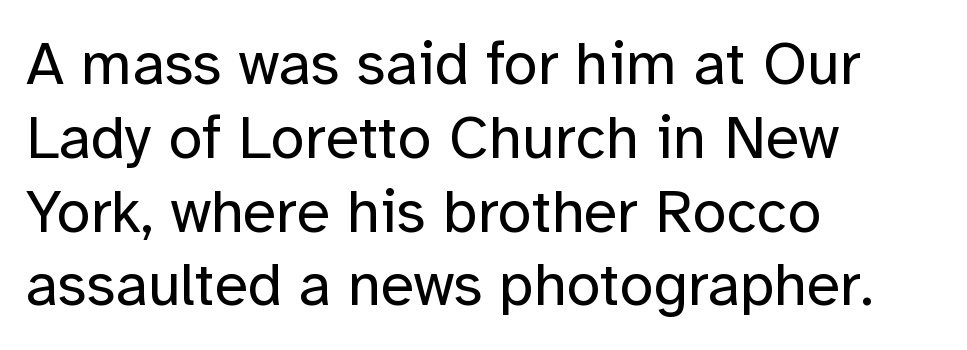
{"serif": "no", "italic": "no", "bold": "no", "weight": "regular", "width": "normal", "stroke_contrast": "low", "x_height": "medium", "monospaced": "no", "underline": "no", "align": "left", "line_spacing_ratio": 1.21, "letter_spacing": "normal", "letter_spacing_em": 0.0, "glyph_px": 61}
